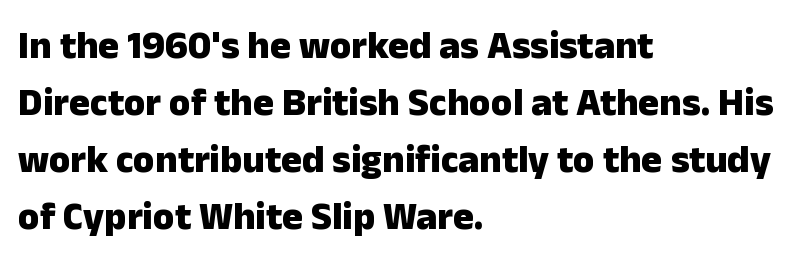
{"serif": "no", "italic": "no", "bold": "yes", "weight": "heavy", "width": "normal", "stroke_contrast": "low", "x_height": "medium", "monospaced": "no", "underline": "no", "align": "left", "line_spacing": "normal", "line_spacing_ratio": 1.46, "letter_spacing": "normal", "letter_spacing_em": 0.0, "glyph_px": 39}
